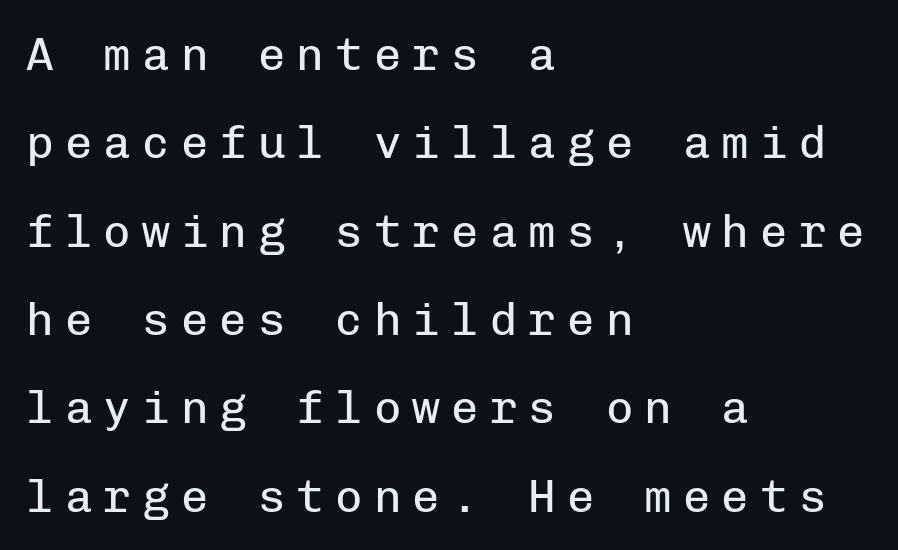
Q: Is the text bold? A: No.
Q: Is the text italic (slanted)? A: No, it is upright.
Q: Is the typeface a serif or a sans-serif typeface? A: Sans-serif.
Q: Is the text underlined? A: No.
Q: How is the paragraph aligned? A: Left-aligned.
Q: Is the spacing between letters normal or unusually wide? A: Unusually wide.
Q: Is the spacing between lines tight, normal or loose? A: Loose.
Q: Width (condensed, normal, or wide)? A: Normal.
Q: Stroke contrast? A: Low.
Q: x-height? A: Medium.
Q: Monospaced? A: Yes.
